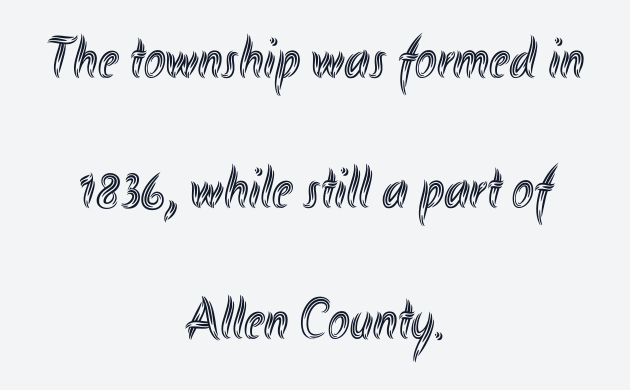
The image shows 58 px condensed type; set centered, loose line spacing (2.25x), normal letter spacing, not underlined; a small x-height.
